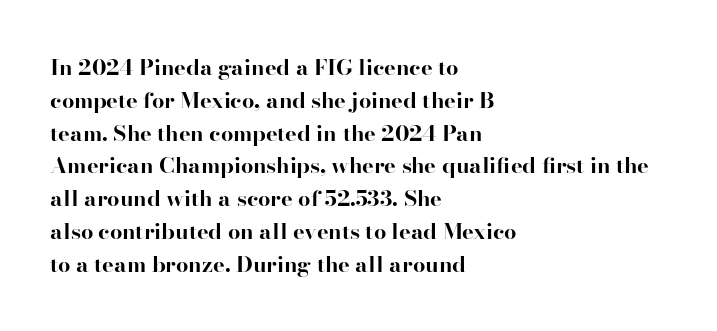
The image shows 22 px bold type, upright; set left-aligned, normal line spacing (1.49x), normal letter spacing, not underlined.
